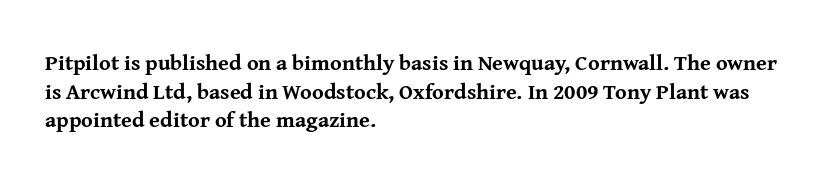
Teacher's note: observe the even left margin — that is flush-left alignment. You can tell it's not italic because the verticals are truly vertical. Words float on clear page, feet unadorned. The letterforms sit shoulder to shoulder at normal distance.
